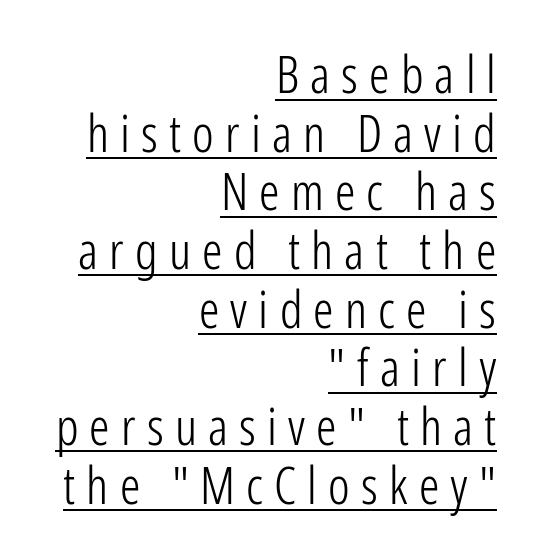
Q: Is the text bold? A: No.
Q: Is the text italic (slanted)? A: No, it is upright.
Q: Is the typeface a serif or a sans-serif typeface? A: Sans-serif.
Q: Is the text underlined? A: Yes.
Q: How is the paragraph aligned? A: Right-aligned.
Q: Is the spacing between letters normal or unusually wide? A: Unusually wide.
Q: Is the spacing between lines tight, normal or loose? A: Tight.
Q: Width (condensed, normal, or wide)? A: Condensed.
Q: Stroke contrast? A: Low.
Q: x-height? A: Medium.
Q: Monospaced? A: No.
